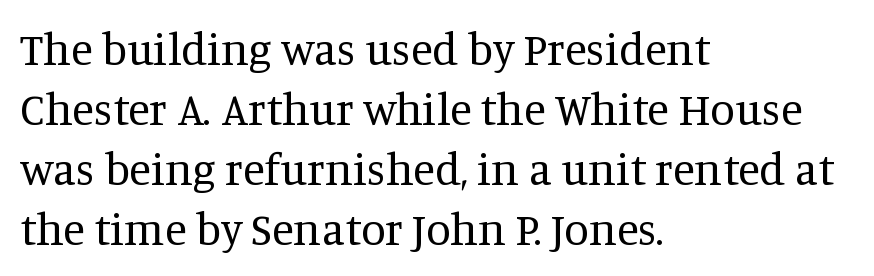
{"serif": "yes", "italic": "no", "bold": "no", "weight": "regular", "width": "normal", "stroke_contrast": "medium", "x_height": "large", "monospaced": "no", "underline": "no", "align": "left", "line_spacing": "normal", "line_spacing_ratio": 1.33, "letter_spacing": "normal", "letter_spacing_em": 0.0, "glyph_px": 45}
